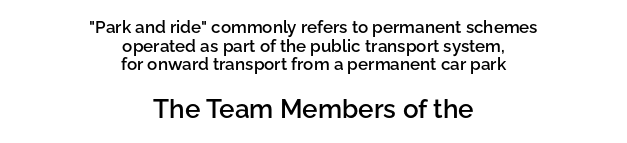
If you drew a line through each stem, it would be perfectly vertical. Strokes here are thickened, but only to semibold level. You could barely slide anything between these rows. A centered setting, common on invitations and titles, is used for this passage. Tracking here is standard; glyphs follow each other at the usual distance.
